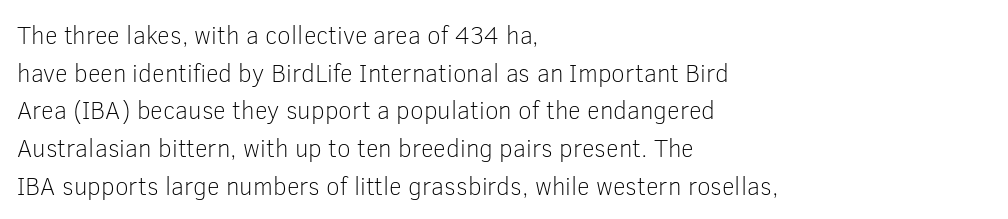
The image shows 25 px text type, upright; set left-aligned, normal line spacing (1.51x), normal letter spacing, not underlined.
